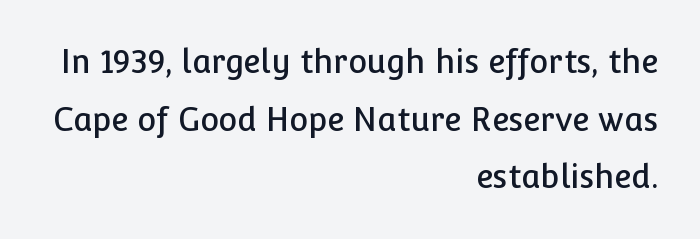
The image shows 32 px sans-serif type, upright; set right-aligned, line spacing 1.8x, normal letter spacing, not underlined; low stroke contrast and a medium x-height.
